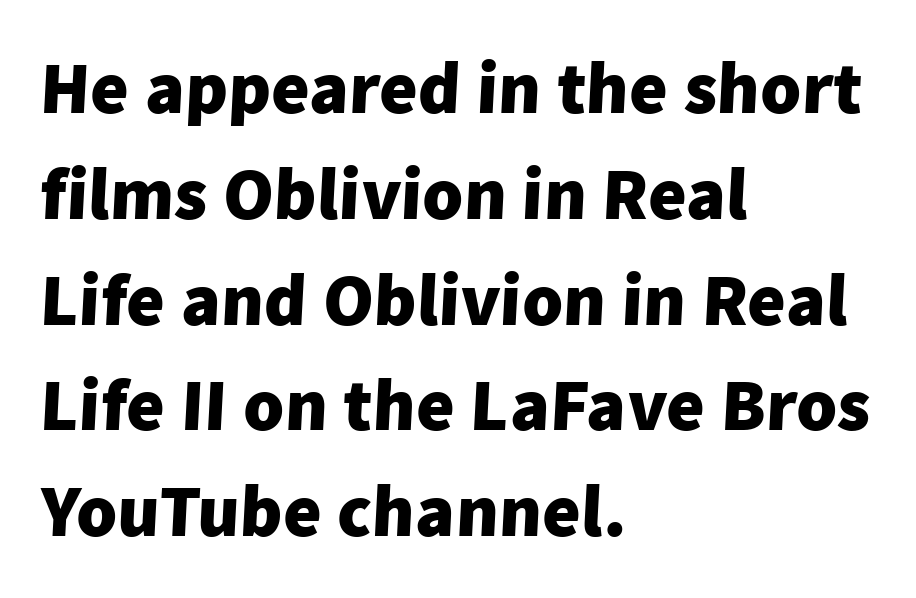
The image shows 74 px heavy sans-serif type; set left-aligned, normal line spacing (1.43x), normal letter spacing, not underlined; low stroke contrast and a medium x-height.
